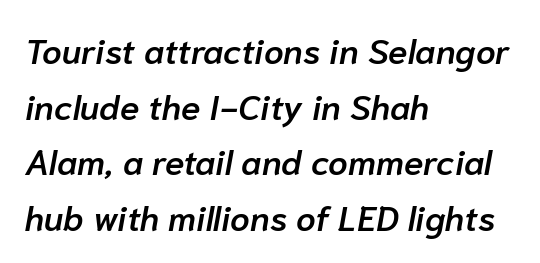
{"italic": "yes", "lean": "right", "slant_degrees": 10, "bold": "semi", "weight": "semibold", "width": "normal", "stroke_contrast": "low", "x_height": "medium", "monospaced": "no", "underline": "no", "align": "left", "line_spacing": "normal", "line_spacing_ratio": 1.59, "letter_spacing": "normal", "letter_spacing_em": 0.0, "glyph_px": 35}
